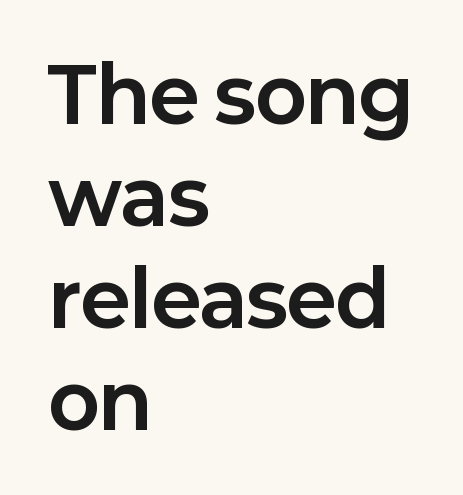
The image shows 76 px bold sans-serif type, upright; set left-aligned, normal line spacing (1.34x), normal letter spacing, not underlined; low stroke contrast and a medium x-height.
